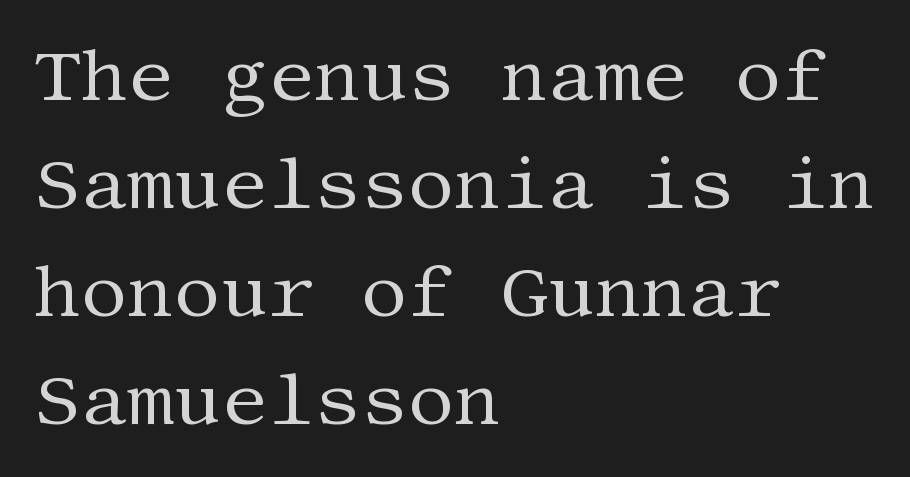
The image shows 73 px regular-weight serif type, upright; set left-aligned, normal line spacing (1.48x), normal letter spacing, not underlined; medium stroke contrast and a large x-height.
